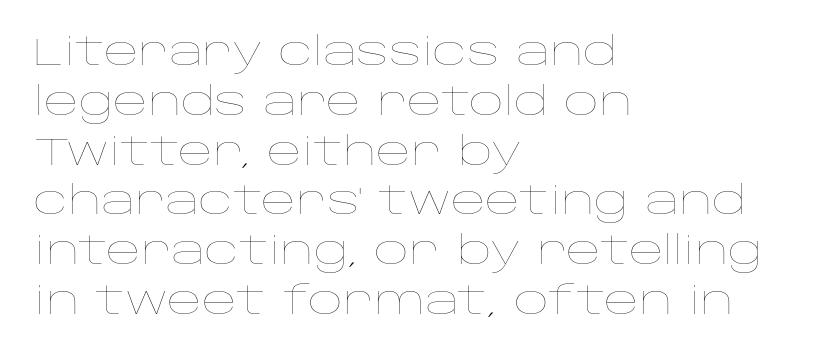
The image shows 38 px thin, wide type, upright; set left-aligned, normal line spacing (1.31x), normal letter spacing, not underlined; low stroke contrast and a large x-height.
